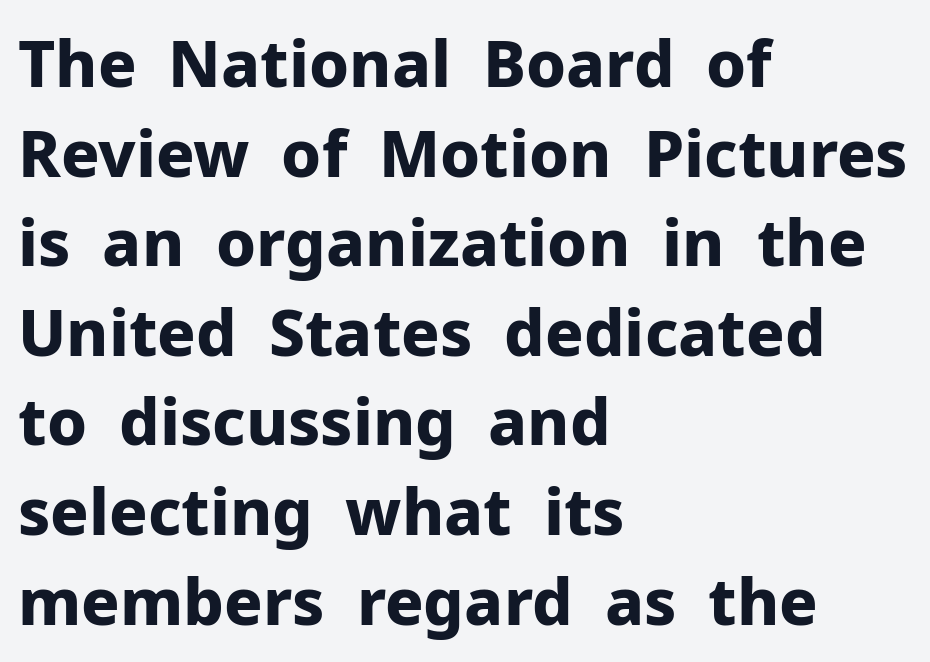
{"serif": "no", "italic": "no", "bold": "yes", "weight": "bold", "width": "normal", "stroke_contrast": "low", "x_height": "medium", "monospaced": "no", "underline": "no", "align": "left", "line_spacing": "normal", "line_spacing_ratio": 1.4, "letter_spacing": "normal", "letter_spacing_em": 0.0, "glyph_px": 64}
